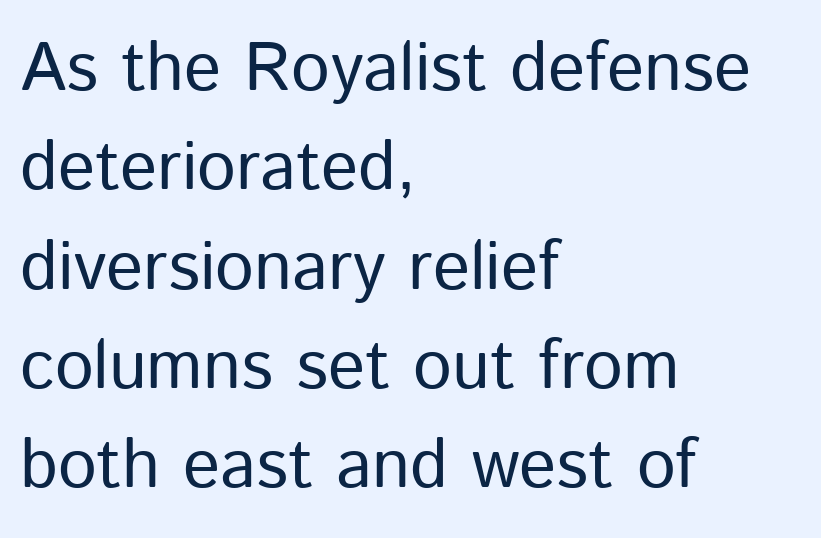
{"serif": "no", "italic": "no", "bold": "no", "weight": "regular", "width": "normal", "stroke_contrast": "low", "x_height": "medium", "monospaced": "no", "underline": "no", "align": "left", "line_spacing": "normal", "line_spacing_ratio": 1.44, "letter_spacing": "normal", "letter_spacing_em": 0.0, "glyph_px": 69}
